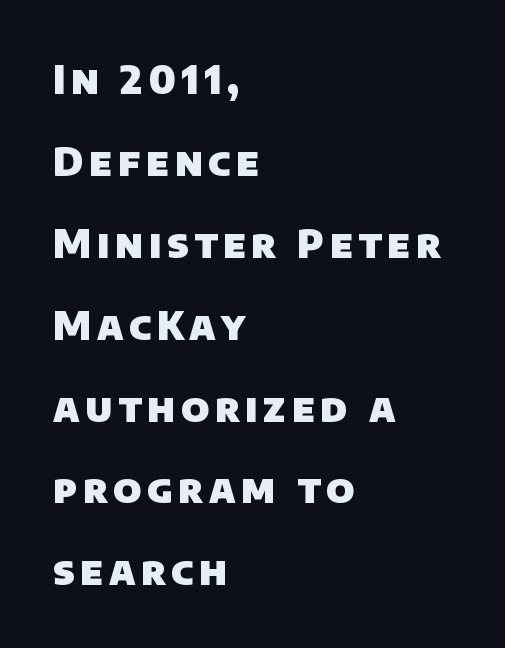
The image shows 39 px heavy sans-serif type; set left-aligned, loose line spacing (2.1x), not underlined; low stroke contrast and a large x-height.
